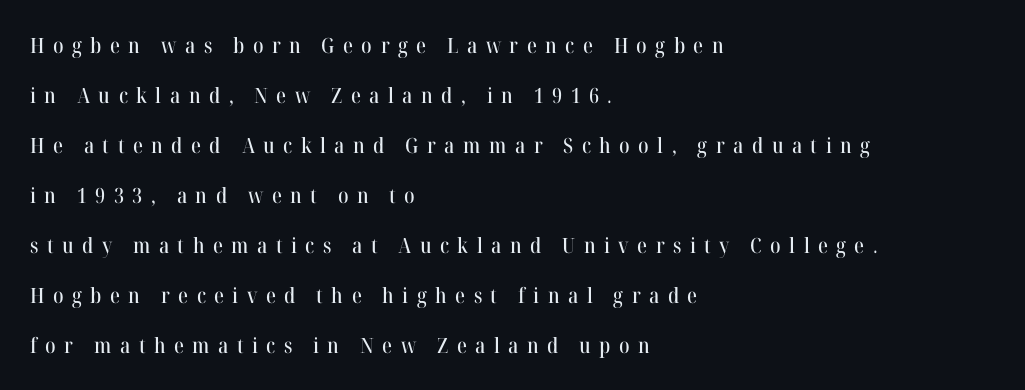
{"italic": "no", "underline": "no", "align": "left", "line_spacing": "loose", "line_spacing_ratio": 2.38, "letter_spacing": "wide", "letter_spacing_em": 0.4, "glyph_px": 21}
